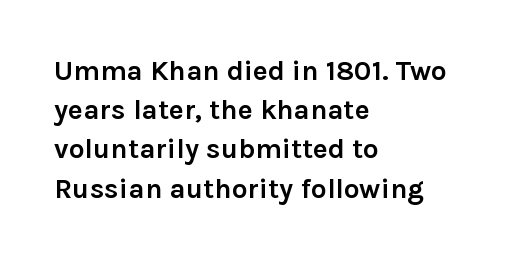
The paragraph shown leans on its left margin. The baseline area is clear. These lines sit exactly where default settings would place them. Compared with an ordinary text face, these strokes are far heavier — a full bold. The horizontal fit of the characters is conventional and even. Each letter keeps its own natural width here, so spacing adapts to shape.
